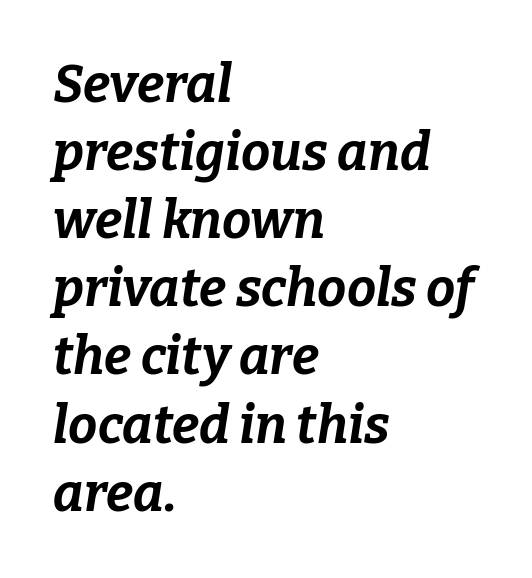
{"italic": "yes", "lean": "right", "slant_degrees": 9, "bold": "yes", "weight": "bold", "width": "normal", "stroke_contrast": "low", "x_height": "medium", "monospaced": "no", "underline": "no", "align": "left", "line_spacing": "normal", "line_spacing_ratio": 1.31, "letter_spacing": "normal", "letter_spacing_em": 0.0, "glyph_px": 52}
